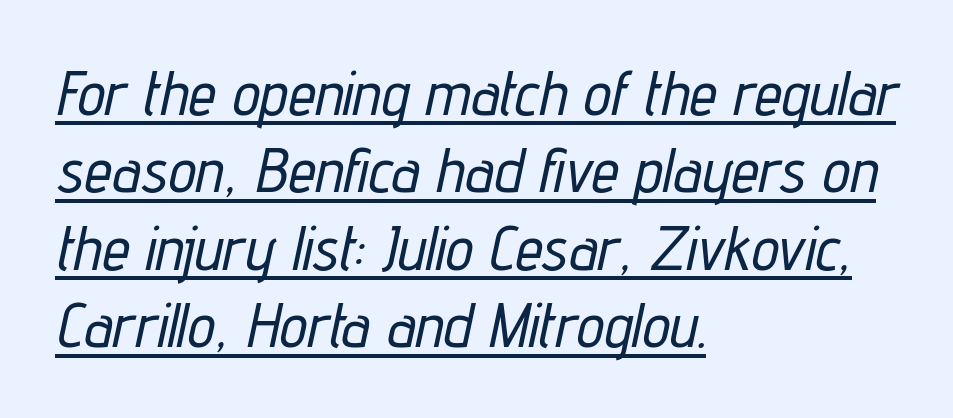
{"italic": "yes", "lean": "right", "slant_degrees": 12, "width": "condensed", "stroke_contrast": "low", "x_height": "medium", "monospaced": "no", "underline": "yes", "align": "left", "line_spacing": "normal", "line_spacing_ratio": 1.25, "letter_spacing": "normal", "letter_spacing_em": 0.0, "glyph_px": 62}
